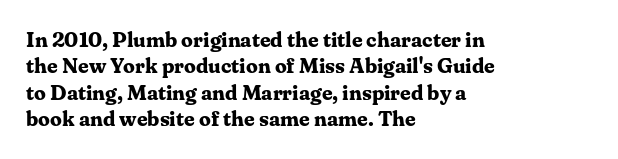
What weight is shown? A full bold with thick strokes. The lettering holds an erect, upright posture throughout. Plain, unruled lines of type. The rendering keeps characters at their native spacing. Leading: standard.
